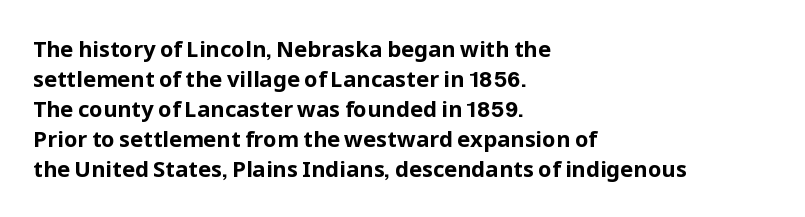
{"italic": "no", "bold": "yes", "underline": "no", "align": "left", "line_spacing": "normal", "line_spacing_ratio": 1.36, "letter_spacing": "normal", "letter_spacing_em": 0.0, "glyph_px": 22}
